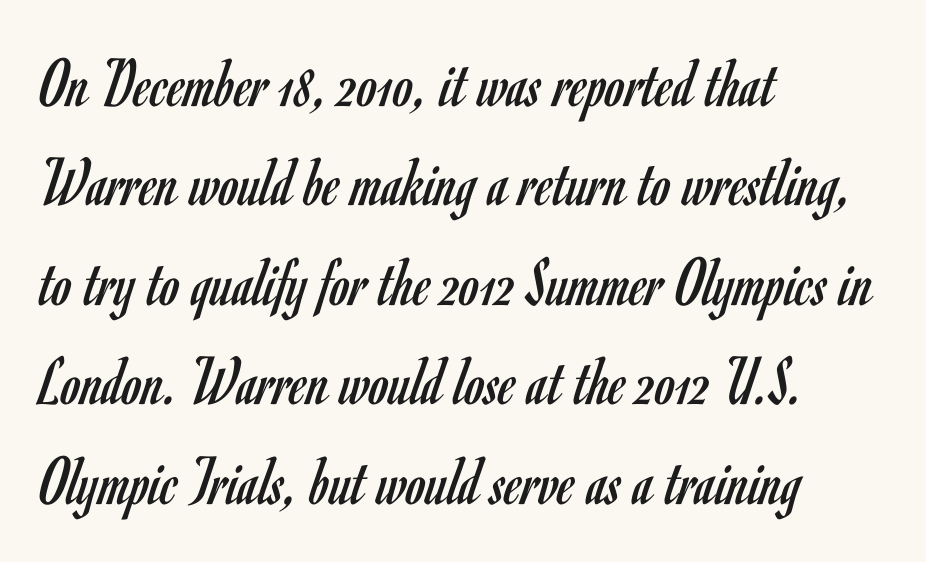
{"serif": "no", "bold": "no", "weight": "regular", "width": "condensed", "stroke_contrast": "low", "x_height": "small", "monospaced": "no", "underline": "no", "align": "left", "line_spacing": "normal", "line_spacing_ratio": 1.4, "letter_spacing": "normal", "letter_spacing_em": 0.0, "glyph_px": 71}
